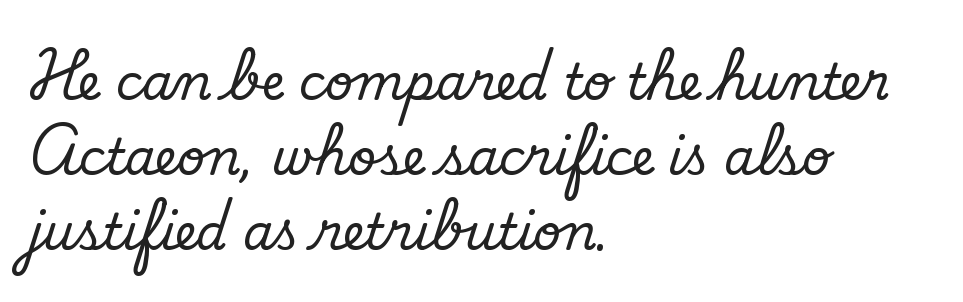
Q: Is the text bold? A: No.
Q: Is the typeface a serif or a sans-serif typeface? A: Sans-serif.
Q: Is the text underlined? A: No.
Q: How is the paragraph aligned? A: Left-aligned.
Q: Is the spacing between letters normal or unusually wide? A: Normal.
Q: Is the spacing between lines tight, normal or loose? A: Normal.
Q: Width (condensed, normal, or wide)? A: Normal.
Q: Stroke contrast? A: Low.
Q: x-height? A: Small.
Q: Monospaced? A: No.
